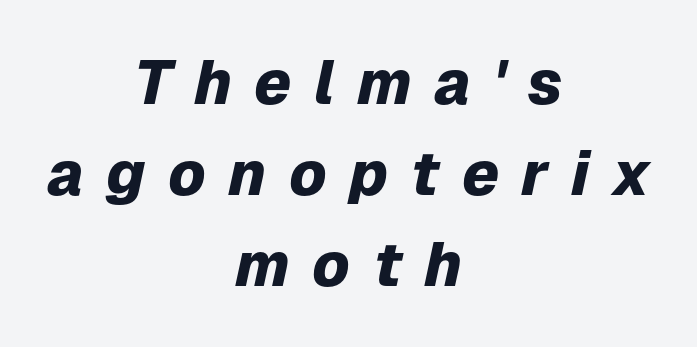
Proportional: the letters do not fall into vertical columns. How heavy is the stroke? Heavy — this is a bold. Layout note: lines centered. Compared with typical body copy, the letter spacing here is much looser.
